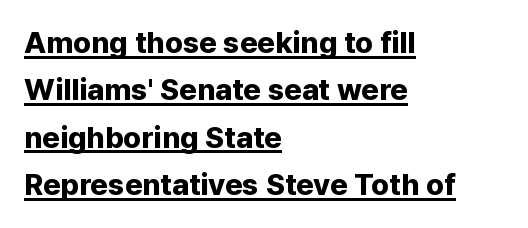
The image shows 30 px bold sans-serif type, upright; set left-aligned, normal line spacing (1.58x), normal letter spacing, underlined; low stroke contrast and a medium x-height.
